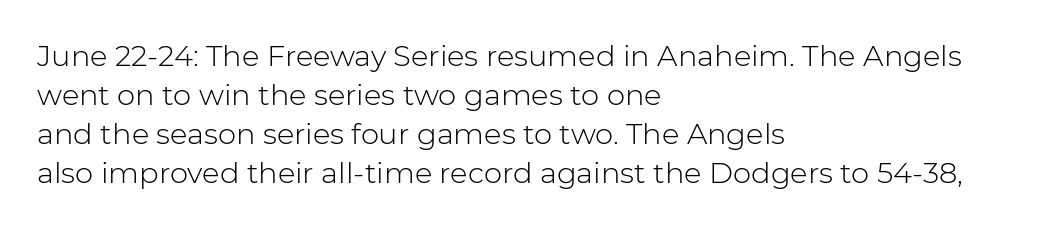
The image shows 29 px light sans-serif type, upright; set left-aligned, normal line spacing (1.34x), normal letter spacing, not underlined; low stroke contrast and a medium x-height.
